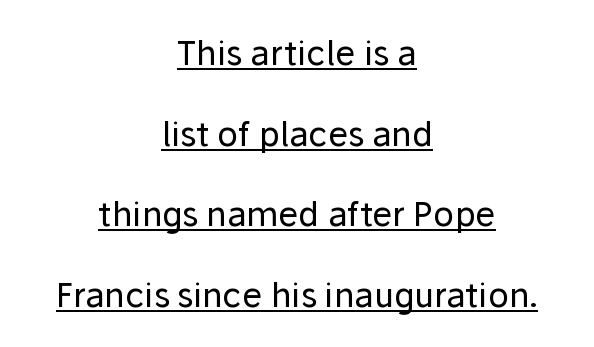
Typeset on center — no edge is straight. Note: no serifs on the glyphs. No heavy texture on the line: the type isn't bold. This is underlined copy, the kind a proofreader might mark for attention. Each word holds together tightly as a unit, with standard inter-letter gaps. Tall strokes in this sample are plumb rather than angled.
